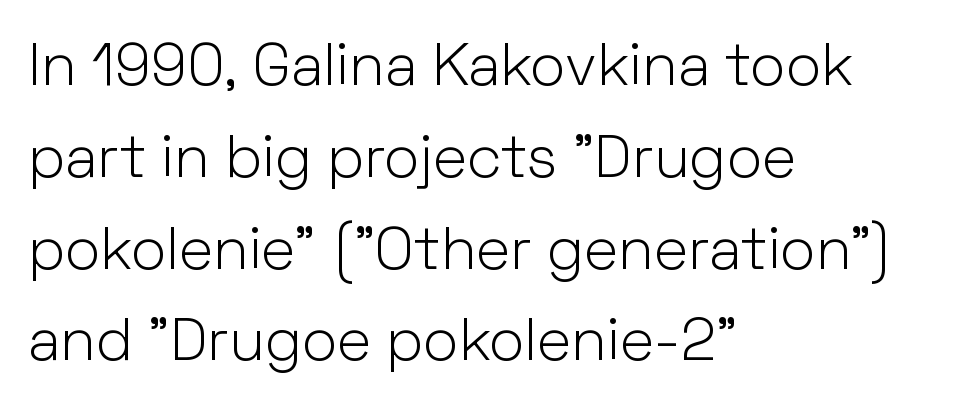
No feet cap the strokes, marking this as sans-serif type. Regarding leading, the lines here are spaced in the standard way. The strip under each line holds only bare page. This sample has the flowing, uneven cadence of proportional lettering.
